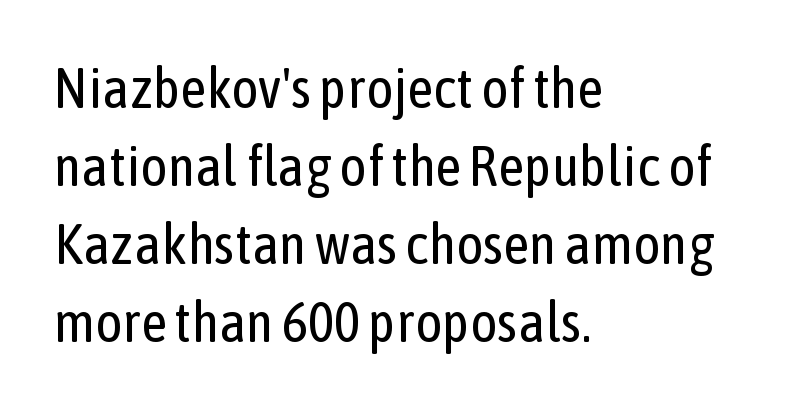
Q: Is the text bold? A: No.
Q: Is the text italic (slanted)? A: No, it is upright.
Q: Is the typeface a serif or a sans-serif typeface? A: Sans-serif.
Q: Is the text underlined? A: No.
Q: How is the paragraph aligned? A: Left-aligned.
Q: Is the spacing between letters normal or unusually wide? A: Normal.
Q: Is the spacing between lines tight, normal or loose? A: Normal.
Q: Width (condensed, normal, or wide)? A: Condensed.
Q: Stroke contrast? A: Low.
Q: x-height? A: Medium.
Q: Monospaced? A: No.
